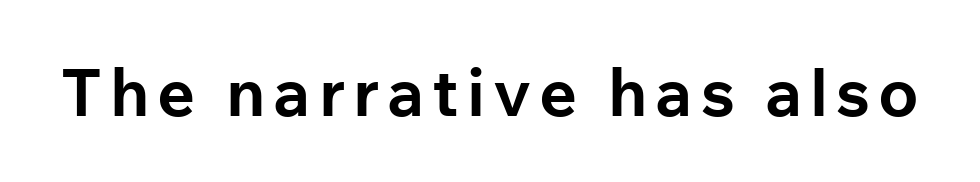
Q: Is the text bold? A: Yes.
Q: Is the text italic (slanted)? A: No, it is upright.
Q: Is the typeface a serif or a sans-serif typeface? A: Sans-serif.
Q: Is the text underlined? A: No.
Q: Width (condensed, normal, or wide)? A: Normal.
Q: Stroke contrast? A: Low.
Q: x-height? A: Medium.
Q: Monospaced? A: No.
